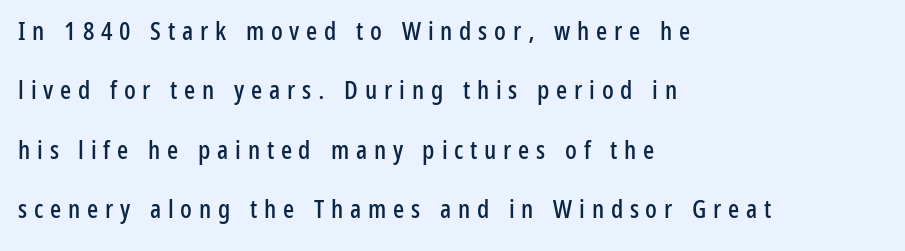
Q: Is the text italic (slanted)? A: No, it is upright.
Q: Is the text underlined? A: No.
Q: How is the paragraph aligned? A: Left-aligned.
Q: Is the spacing between letters normal or unusually wide? A: Unusually wide.
Q: Is the spacing between lines tight, normal or loose? A: Loose.
